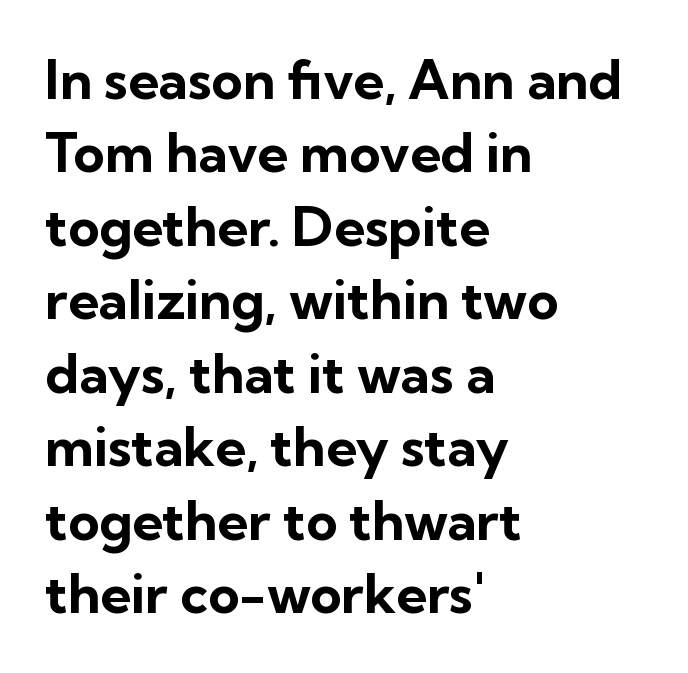
Do the letters lean? They stand straight. Look at the stroke-to-counter ratio: heavy, a bold. Letters rest on an invisible, unmarked baseline. The type is set solid horizontally, with unmodified tracking. Proportional: the letters do not fall into vertical columns. The lines are quadded left.
